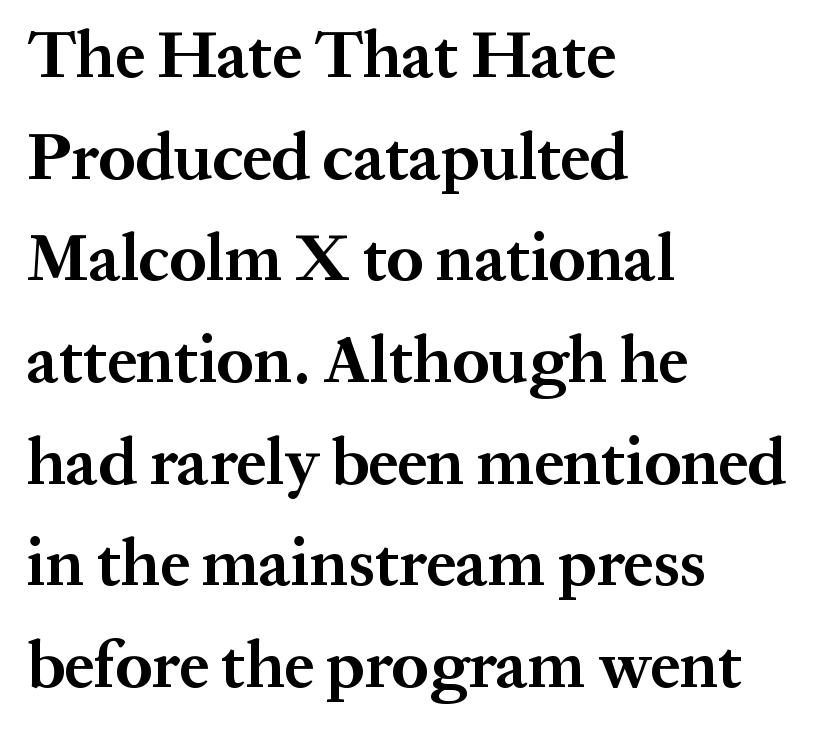
{"serif": "yes", "italic": "no", "bold": "yes", "weight": "bold", "width": "normal", "stroke_contrast": "medium", "x_height": "medium", "monospaced": "no", "underline": "no", "align": "left", "line_spacing": "normal", "line_spacing_ratio": 1.54, "letter_spacing": "normal", "letter_spacing_em": 0.0, "glyph_px": 66}
